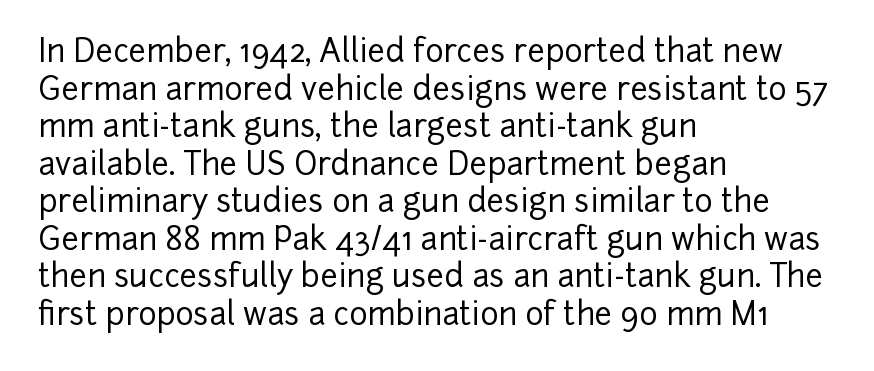
Q: Is the text italic (slanted)? A: No, it is upright.
Q: Is the typeface a serif or a sans-serif typeface? A: Sans-serif.
Q: Is the text underlined? A: No.
Q: How is the paragraph aligned? A: Left-aligned.
Q: Is the spacing between letters normal or unusually wide? A: Normal.
Q: Width (condensed, normal, or wide)? A: Normal.
Q: Stroke contrast? A: Low.
Q: x-height? A: Medium.
Q: Monospaced? A: No.
